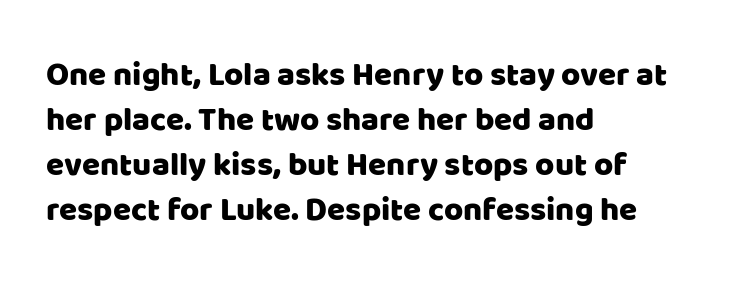
The image shows 33 px sans-serif type, upright; set left-aligned, normal line spacing (1.36x), normal letter spacing, not underlined; low stroke contrast and a large x-height.
